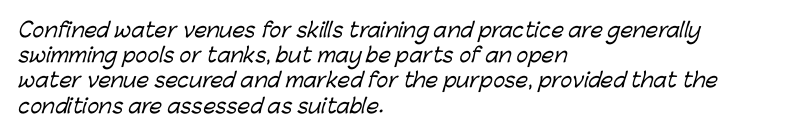
Q: Is the text underlined? A: No.
Q: How is the paragraph aligned? A: Left-aligned.
Q: Is the spacing between letters normal or unusually wide? A: Normal.
Q: Is the spacing between lines tight, normal or loose? A: Normal.
